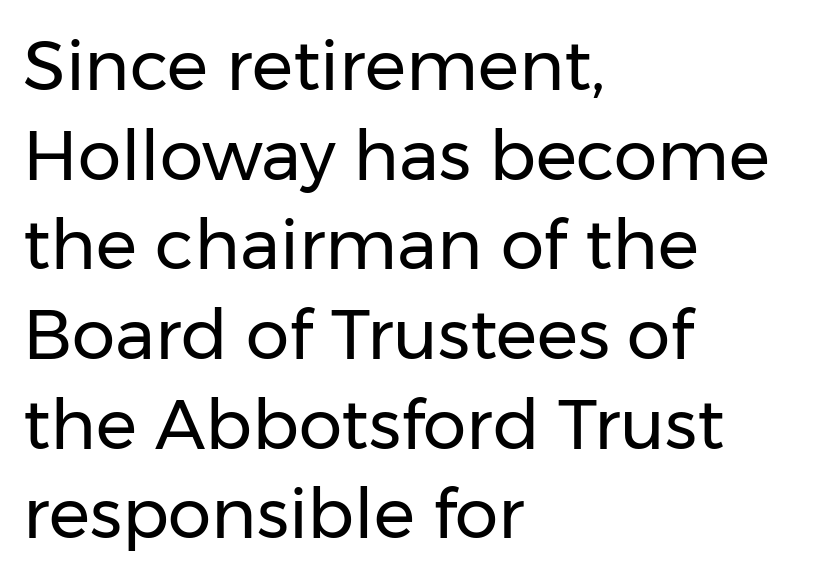
The image shows 69 px regular-weight sans-serif type, upright; set left-aligned, normal line spacing (1.3x), normal letter spacing, not underlined; low stroke contrast and a medium x-height.
